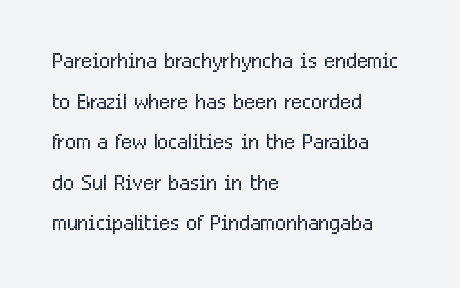
Q: Is the text bold? A: No.
Q: Is the text italic (slanted)? A: No, it is upright.
Q: Is the typeface a serif or a sans-serif typeface? A: Sans-serif.
Q: Is the text underlined? A: No.
Q: How is the paragraph aligned? A: Left-aligned.
Q: Is the spacing between letters normal or unusually wide? A: Normal.
Q: Is the spacing between lines tight, normal or loose? A: Normal.
Q: Width (condensed, normal, or wide)? A: Condensed.
Q: Stroke contrast? A: Low.
Q: x-height? A: Medium.
Q: Monospaced? A: No.
